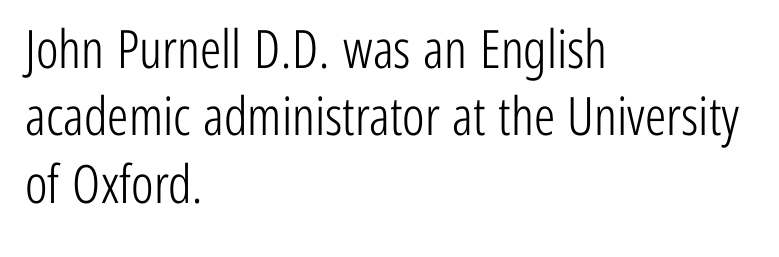
The passage shown is not underscored anywhere. A light-to-regular cut is what we see here. The ragged edge is on the right, which tells us the setting is flush left. This sample uses plain, unmodified letter spacing. The typeface chosen for these lines omits serifs.
